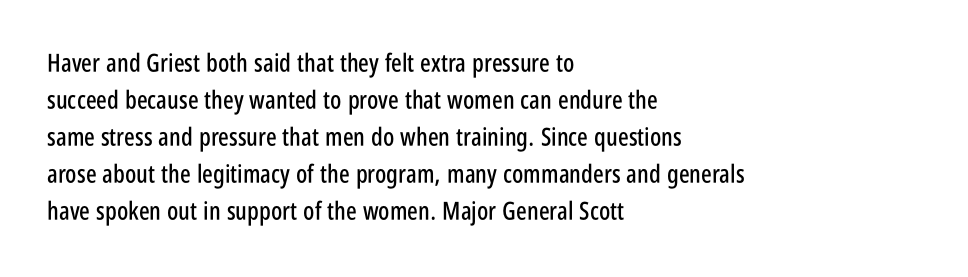
{"italic": "no", "underline": "no", "align": "left", "line_spacing": "normal", "line_spacing_ratio": 1.48, "letter_spacing": "normal", "letter_spacing_em": 0.0, "glyph_px": 25}
